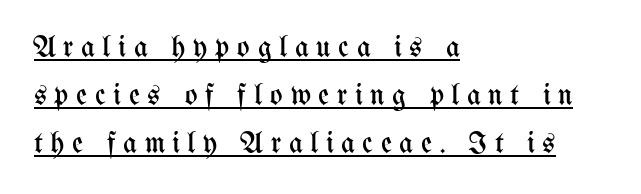
The image shows 30 px regular-weight, condensed type, upright; set left-aligned, normal line spacing (1.6x), unusually wide letter spacing (+0.25 em), underlined; medium stroke contrast and a medium x-height.
